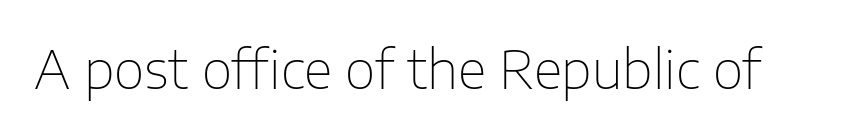
{"serif": "no", "italic": "no", "bold": "no", "weight": "thin", "width": "normal", "stroke_contrast": "low", "x_height": "medium", "monospaced": "no", "underline": "no", "letter_spacing": "normal", "letter_spacing_em": 0.0, "glyph_px": 53}
